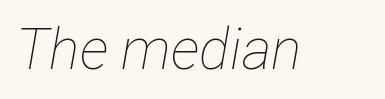
Q: Is the text bold? A: No.
Q: Is the text italic (slanted)? A: Yes, it leans right by about 12 degrees.
Q: Is the text underlined? A: No.
Q: Is the spacing between letters normal or unusually wide? A: Normal.
Q: Width (condensed, normal, or wide)? A: Condensed.
Q: Stroke contrast? A: Low.
Q: x-height? A: Medium.
Q: Monospaced? A: No.
